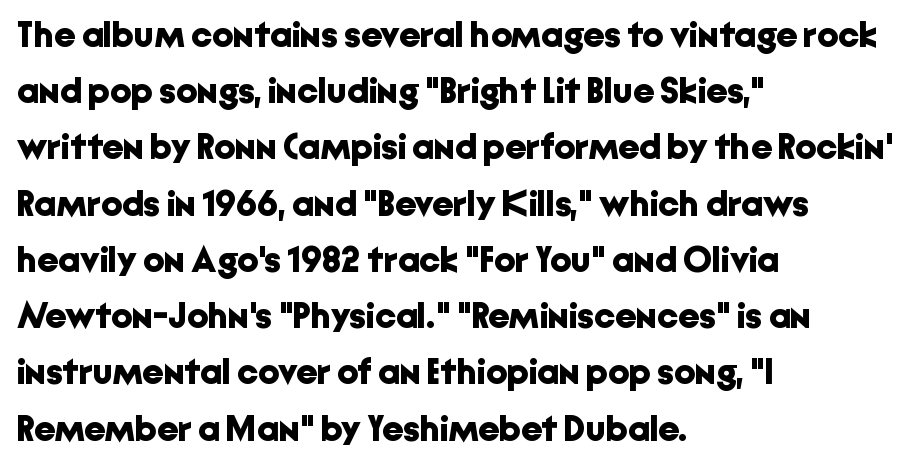
Quick note: interline space is typical. Note: no serifs on the glyphs. The rendering uses natural spacing where letterforms have individual widths. There is no visible air inserted between adjacent glyphs.
